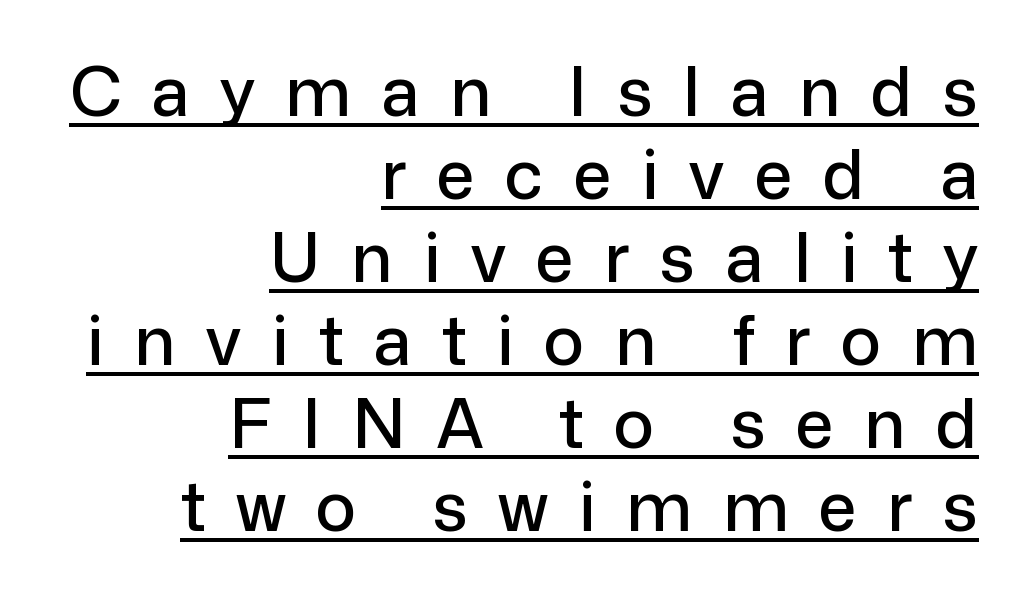
Words appear elongated and porous because spacing is wide. The typography opts for an upright posture over an oblique one. What decoration does the sample have? An underline. This rendering uses right alignment, leaving the left contour irregular.
